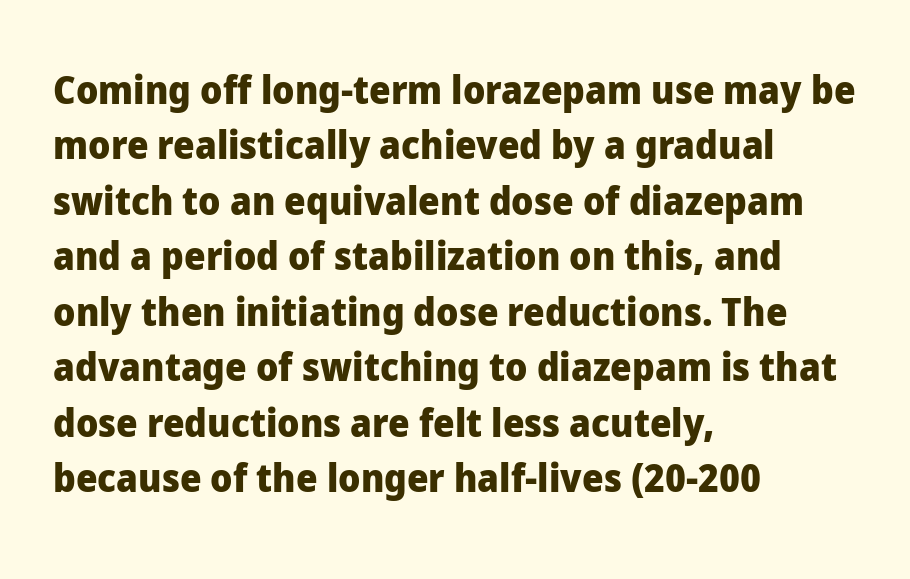
{"serif": "no", "italic": "no", "bold": "yes", "weight": "heavy", "width": "normal", "stroke_contrast": "low", "x_height": "medium", "monospaced": "no", "underline": "no", "align": "left", "line_spacing": "normal", "line_spacing_ratio": 1.46, "letter_spacing": "normal", "letter_spacing_em": 0.0, "glyph_px": 38}
